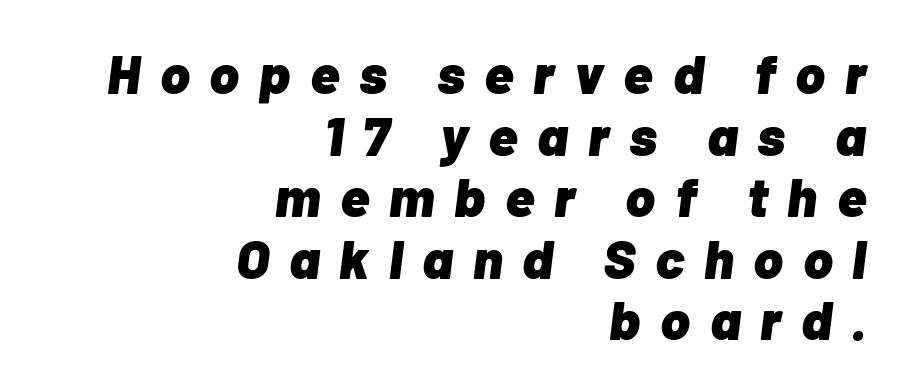
{"italic": "yes", "lean": "right", "slant_degrees": 7, "bold": "yes", "weight": "heavy", "width": "normal", "stroke_contrast": "low", "x_height": "medium", "monospaced": "no", "underline": "no", "align": "right", "line_spacing": "tight", "line_spacing_ratio": 1.12, "letter_spacing": "wide", "letter_spacing_em": 0.36, "glyph_px": 55}
